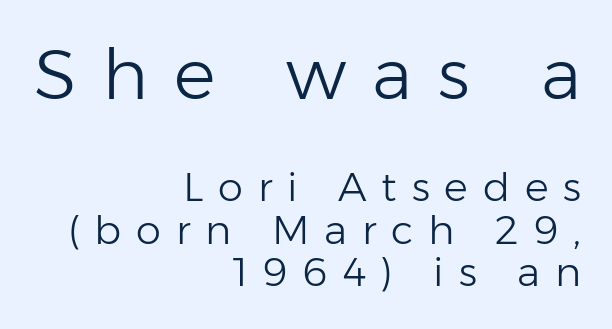
Just letters on the line, the space beneath them empty. The passage shown is typeset with a sans-serif family. No heavy texture on the line: the type isn't bold. Cramped leading.
